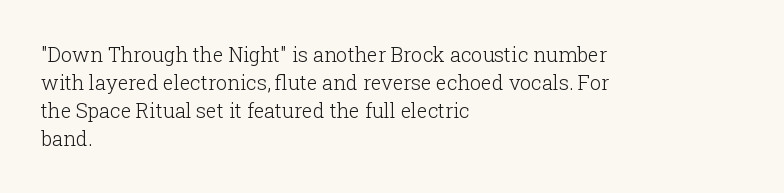
The image shows 20 px text type, upright; set left-aligned, normal line spacing (1.4x), normal letter spacing, not underlined.
